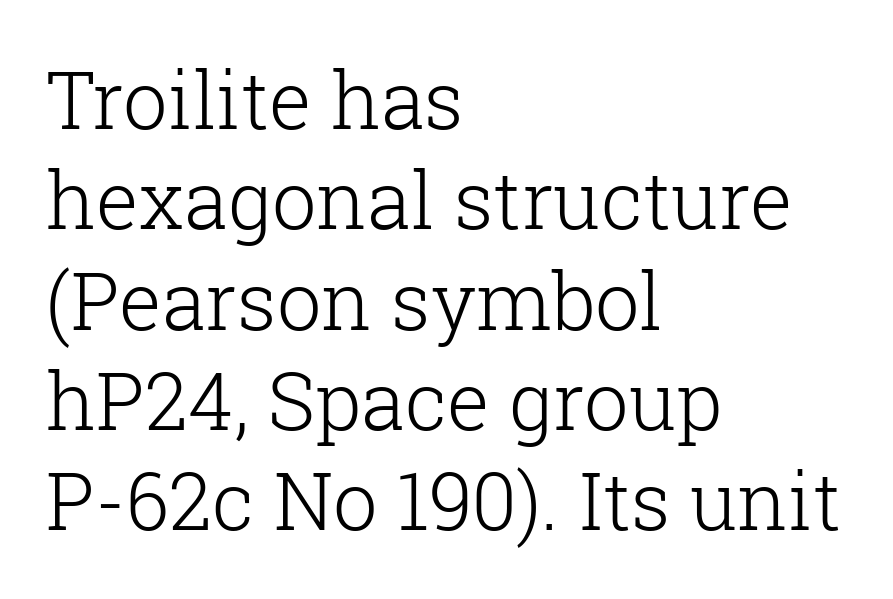
Does the lettering tilt? It doesn't — this is upright. No extra ink here — the face is not bold. The gaps between neighbouring characters are ordinary and unremarkable. Compared with a centered layout, this one pins lines to the left instead. The space directly below the letters is spotless. Do the characters align in a grid? No, the font is proportional.
